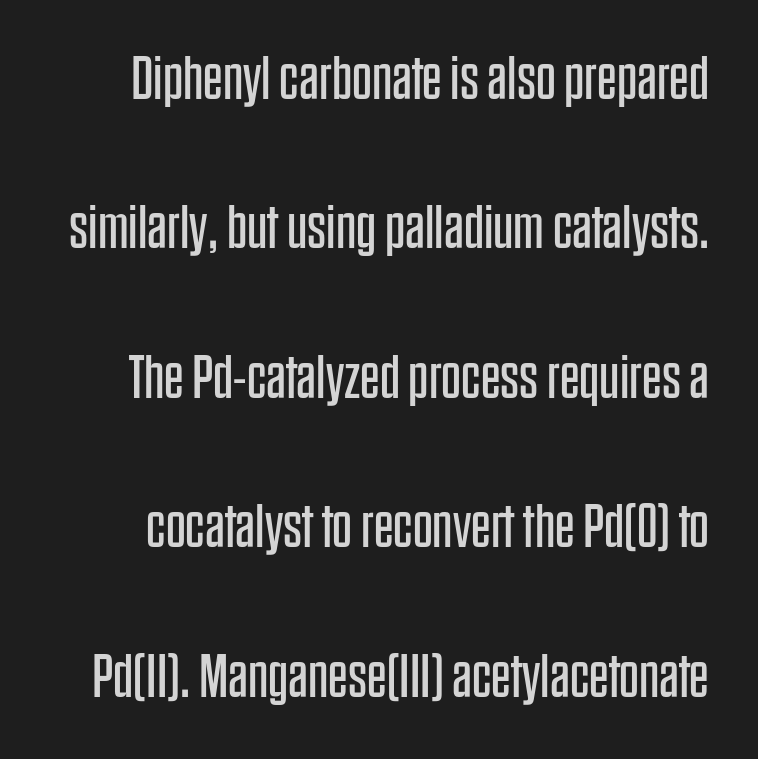
{"serif": "no", "italic": "no", "bold": "no", "weight": "regular", "width": "condensed", "stroke_contrast": "low", "x_height": "large", "monospaced": "no", "underline": "no", "line_spacing": "loose", "line_spacing_ratio": 2.41, "letter_spacing": "normal", "letter_spacing_em": 0.0, "glyph_px": 62}
